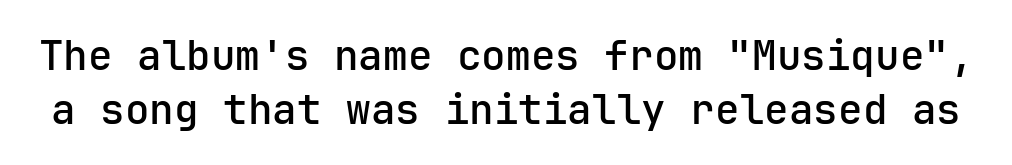
{"serif": "no", "italic": "no", "bold": "semi", "weight": "semibold", "width": "normal", "stroke_contrast": "low", "x_height": "medium", "underline": "no", "line_spacing": "normal", "line_spacing_ratio": 1.31, "letter_spacing": "normal", "letter_spacing_em": 0.0, "glyph_px": 41}
